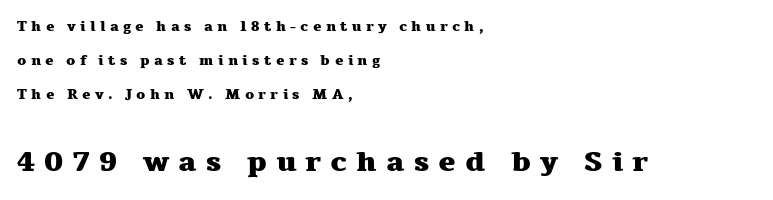
Q: Is the text bold? A: Yes.
Q: Is the text italic (slanted)? A: No, it is upright.
Q: Is the typeface a serif or a sans-serif typeface? A: Serif.
Q: Is the text underlined? A: No.
Q: How is the paragraph aligned? A: Left-aligned.
Q: Is the spacing between letters normal or unusually wide? A: Unusually wide.
Q: Is the spacing between lines tight, normal or loose? A: Loose.
Q: Which block of text is set in a larger size, the first (top) or the second (bottom)? A: The second (bottom) one.
Q: Width (condensed, normal, or wide)? A: Wide.
Q: Stroke contrast? A: Medium.
Q: x-height? A: Medium.
Q: Monospaced? A: No.
